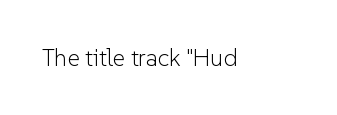
Only glyphs here, with clear space below each row. Notice how the stems are strictly vertical — no italics here. Between one letter and the next there's only the usual sliver of space. Is this a heavy cut? Hardly; it is regular or lighter.
